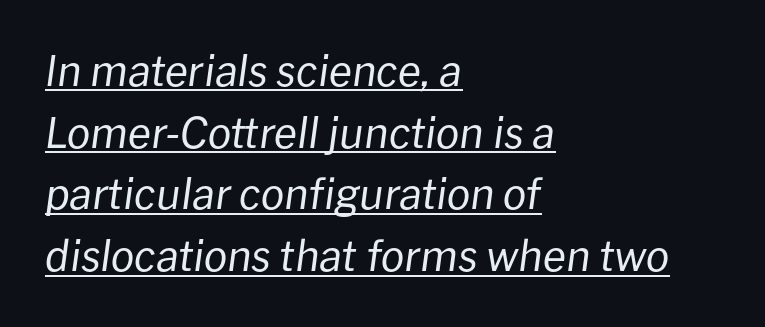
Q: Is the text bold? A: No.
Q: Is the text italic (slanted)? A: Yes, it leans right by about 8 degrees.
Q: Is the text underlined? A: Yes.
Q: How is the paragraph aligned? A: Left-aligned.
Q: Is the spacing between letters normal or unusually wide? A: Normal.
Q: Is the spacing between lines tight, normal or loose? A: Normal.
Q: Width (condensed, normal, or wide)? A: Normal.
Q: Stroke contrast? A: Low.
Q: x-height? A: Medium.
Q: Monospaced? A: No.
